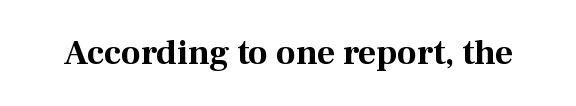
Q: Is the text bold? A: Yes.
Q: Is the text italic (slanted)? A: No, it is upright.
Q: Is the typeface a serif or a sans-serif typeface? A: Serif.
Q: Is the text underlined? A: No.
Q: Is the spacing between letters normal or unusually wide? A: Normal.
Q: Width (condensed, normal, or wide)? A: Normal.
Q: Stroke contrast? A: Medium.
Q: x-height? A: Medium.
Q: Monospaced? A: No.
